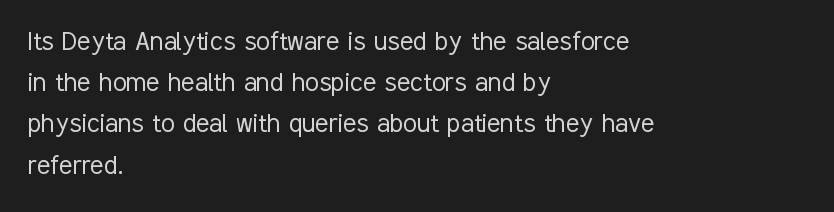
{"serif": "no", "italic": "no", "bold": "no", "weight": "light", "width": "condensed", "stroke_contrast": "low", "x_height": "medium", "monospaced": "no", "underline": "no", "align": "left", "line_spacing": "normal", "line_spacing_ratio": 1.33, "letter_spacing": "normal", "letter_spacing_em": 0.0, "glyph_px": 31}
